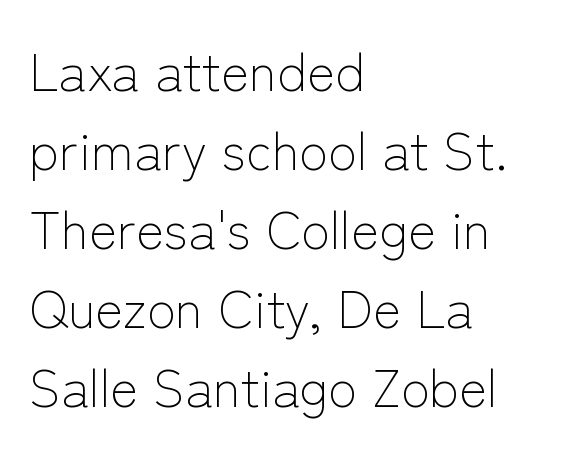
The image shows 53 px light sans-serif type, upright; set left-aligned, normal line spacing (1.49x), normal letter spacing, not underlined; low stroke contrast and a medium x-height.
